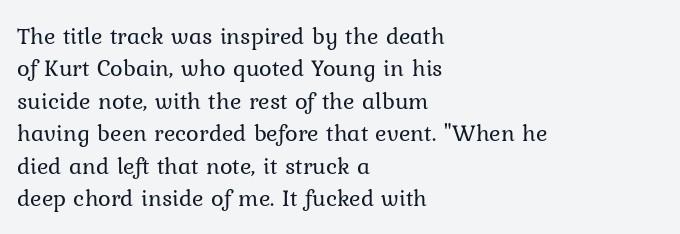
The typesetter chose a ragged-right arrangement here. In terms of letterspacing, this is plain default setting. Descenders hang freely into open space. A typesetter would call this leading conventional body-copy spacing. Stems and bowls with no extra thickness — not bold.
